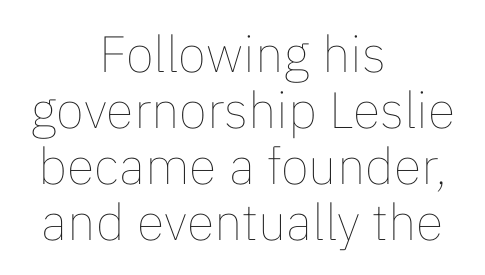
The image shows 51 px thin type, upright; set centered, tight line spacing (1.1x), normal letter spacing, not underlined; low stroke contrast and a medium x-height.
